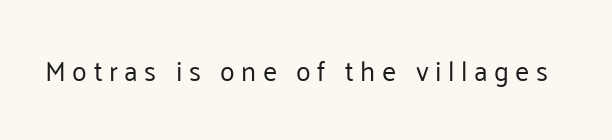
The image shows 27 px text type, upright; set unusually wide letter spacing (+0.24 em), not underlined.
